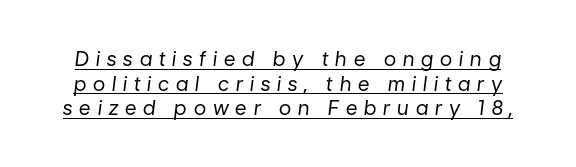
The image shows 20 px text type, italic (leaning right); set line spacing 1.23x, unusually wide letter spacing (+0.35 em), underlined.
